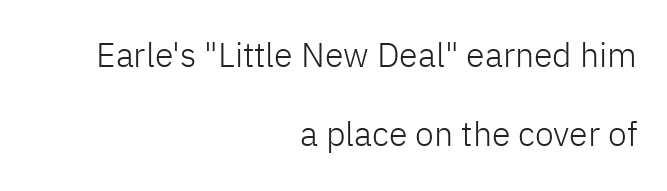
The image shows 34 px light sans-serif type, upright; set right-aligned, loose line spacing (2.32x), normal letter spacing, not underlined; low stroke contrast and a medium x-height.
